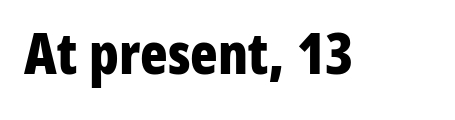
{"serif": "no", "italic": "no", "bold": "yes", "weight": "bold", "width": "condensed", "stroke_contrast": "low", "x_height": "medium", "monospaced": "no", "underline": "no", "letter_spacing": "normal", "letter_spacing_em": 0.0, "glyph_px": 57}
